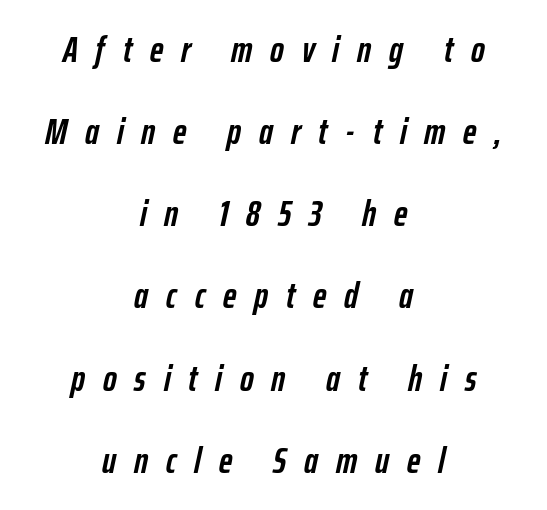
Q: Is the text bold? A: Yes.
Q: Is the text italic (slanted)? A: Yes, it leans right by about 12 degrees.
Q: Is the text underlined? A: No.
Q: How is the paragraph aligned? A: Centered.
Q: Is the spacing between letters normal or unusually wide? A: Unusually wide.
Q: Is the spacing between lines tight, normal or loose? A: Loose.
Q: Width (condensed, normal, or wide)? A: Condensed.
Q: Stroke contrast? A: Low.
Q: x-height? A: Medium.
Q: Monospaced? A: No.
